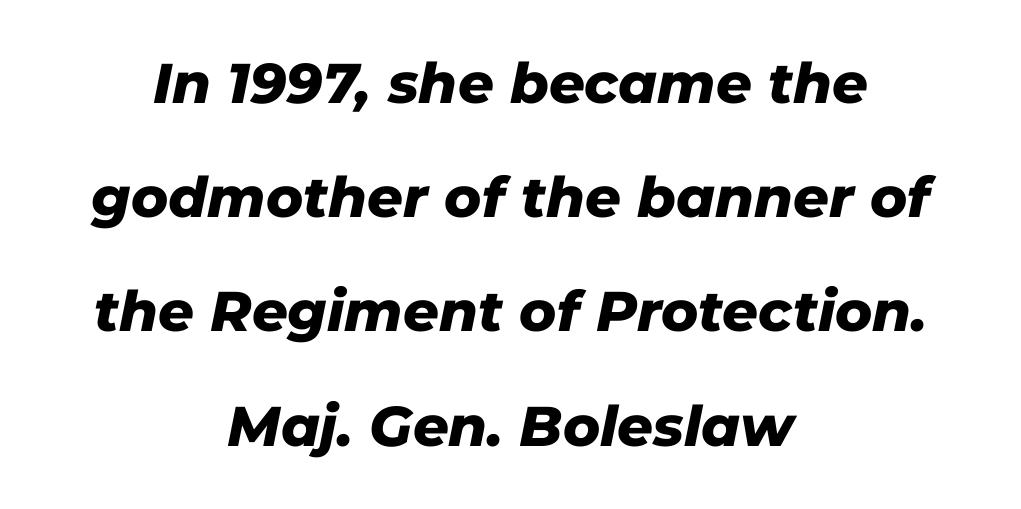
Slant detected: the letters are inclined. If you folded the block vertically in half, each line would mirror itself in length. Weight: bold. The face used here is rendered with its standard letterfit.
